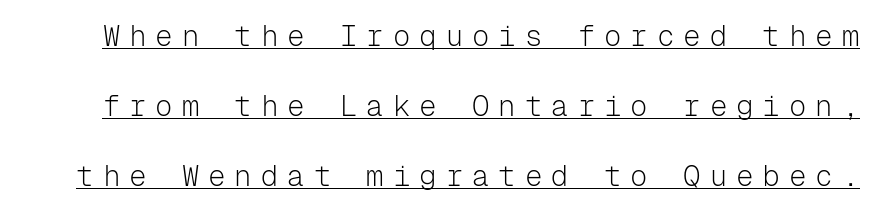
Q: Is the text bold? A: No.
Q: Is the text italic (slanted)? A: No, it is upright.
Q: Is the typeface a serif or a sans-serif typeface? A: Sans-serif.
Q: Is the text underlined? A: Yes.
Q: Is the spacing between letters normal or unusually wide? A: Unusually wide.
Q: Is the spacing between lines tight, normal or loose? A: Loose.
Q: Width (condensed, normal, or wide)? A: Normal.
Q: Stroke contrast? A: Low.
Q: x-height? A: Medium.
Q: Monospaced? A: Yes.
